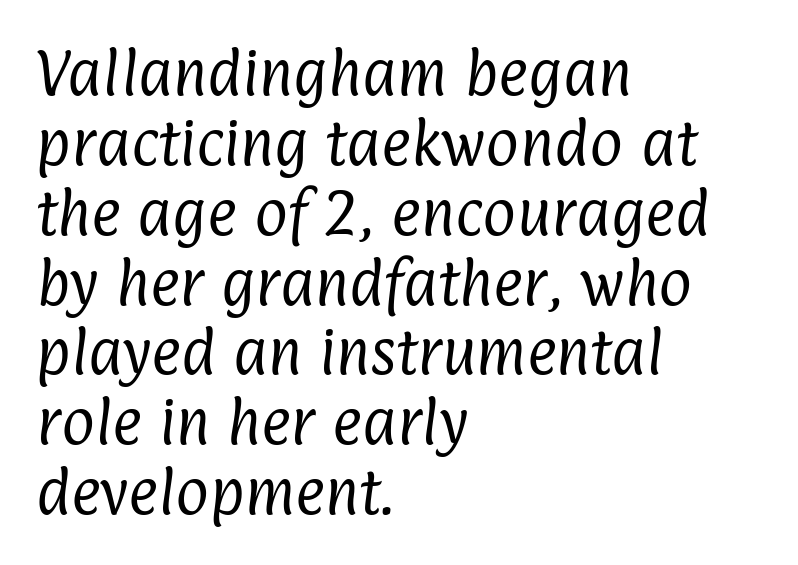
Q: Is the text bold? A: No.
Q: Is the typeface a serif or a sans-serif typeface? A: Sans-serif.
Q: Is the text underlined? A: No.
Q: How is the paragraph aligned? A: Left-aligned.
Q: Is the spacing between letters normal or unusually wide? A: Normal.
Q: Is the spacing between lines tight, normal or loose? A: Normal.
Q: Width (condensed, normal, or wide)? A: Condensed.
Q: Stroke contrast? A: Low.
Q: x-height? A: Medium.
Q: Monospaced? A: No.
